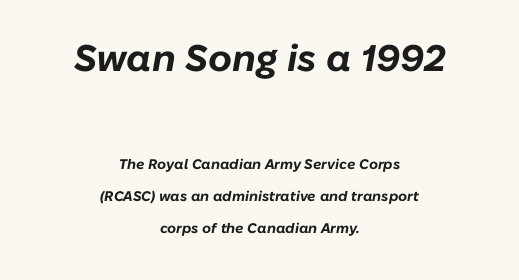
Q: Is the text bold? A: Yes.
Q: Is the text italic (slanted)? A: Yes, it leans right by about 10 degrees.
Q: Is the text underlined? A: No.
Q: How is the paragraph aligned? A: Centered.
Q: Is the spacing between letters normal or unusually wide? A: Normal.
Q: Is the spacing between lines tight, normal or loose? A: Loose.
Q: Which block of text is set in a larger size, the first (top) or the second (bottom)? A: The first (top) one.
Q: Width (condensed, normal, or wide)? A: Normal.
Q: Stroke contrast? A: Low.
Q: x-height? A: Medium.
Q: Monospaced? A: No.
